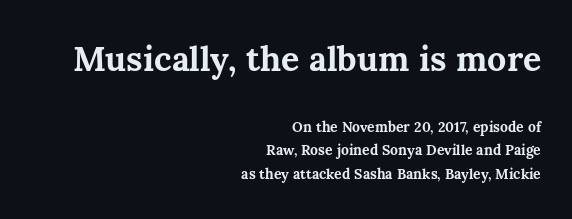
Does the copy run flush right? Yes — the right margin is perfectly even. Does the weight exceed regular? Yes, all the way to bold. Of the two passages, the one on top uses the larger point size. The line texture is even and compact thanks to regular tracking.
